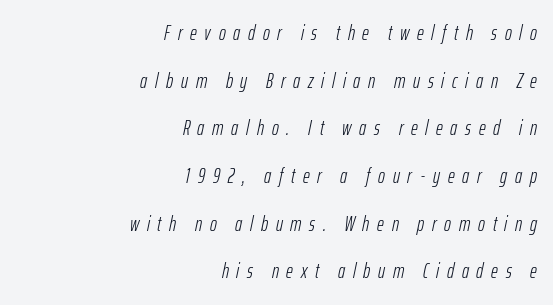
The image shows 21 px text type, italic (leaning right); set right-aligned, loose line spacing (2.27x), unusually wide letter spacing (+0.37 em), not underlined.
